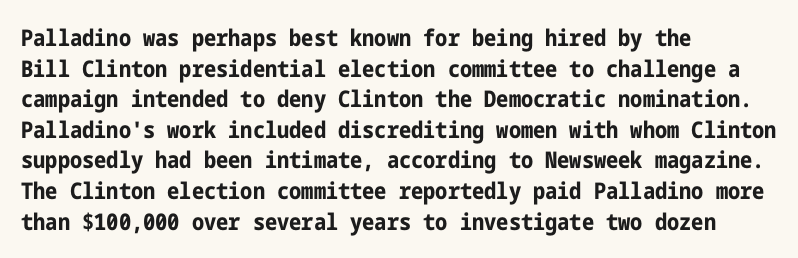
Nobody touched the tracking dial on this one. Heft: maximum for text — a bold. The rendering anchors every line to the left-hand side. The line-height multiplier appears to be the usual default.
